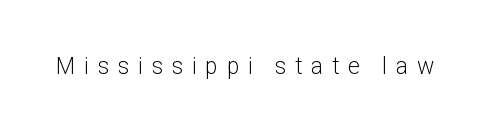
{"italic": "no", "bold": "no", "underline": "no", "letter_spacing": "wide", "letter_spacing_em": 0.37, "glyph_px": 23}
